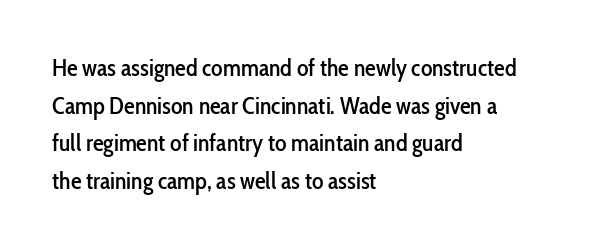
Q: Is the text italic (slanted)? A: No, it is upright.
Q: Is the text underlined? A: No.
Q: How is the paragraph aligned? A: Left-aligned.
Q: Is the spacing between letters normal or unusually wide? A: Normal.
Q: Is the spacing between lines tight, normal or loose? A: Normal.
